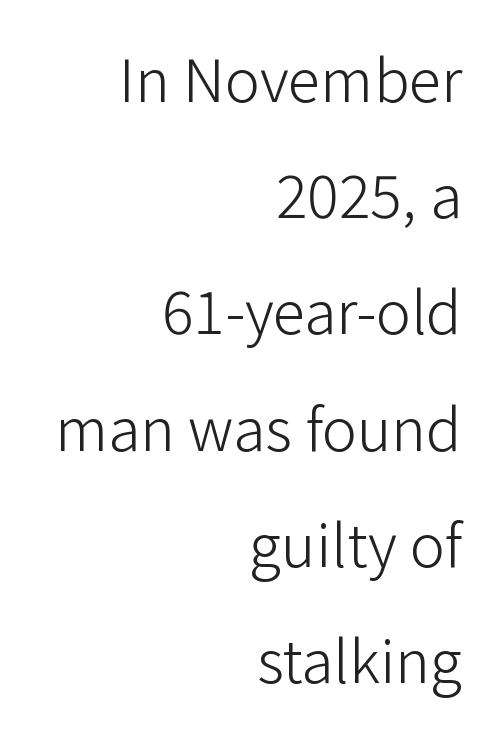
The image shows 59 px light sans-serif type, upright; set right-aligned, loose line spacing (1.97x), normal letter spacing, not underlined; low stroke contrast and a medium x-height.
